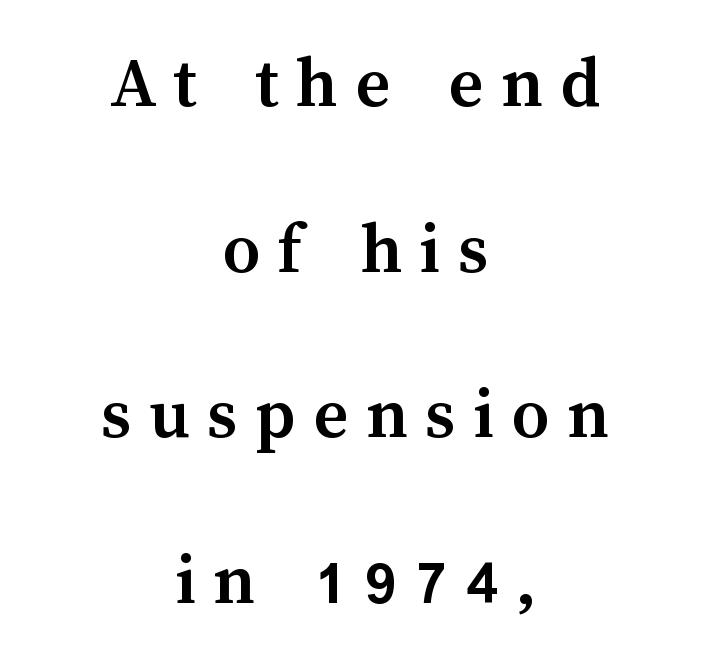
{"italic": "no", "bold": "yes", "weight": "semibold", "width": "normal", "stroke_contrast": "medium", "x_height": "medium", "monospaced": "no", "underline": "no", "align": "center", "line_spacing": "loose", "line_spacing_ratio": 2.21, "letter_spacing": "wide", "letter_spacing_em": 0.23, "glyph_px": 75}
